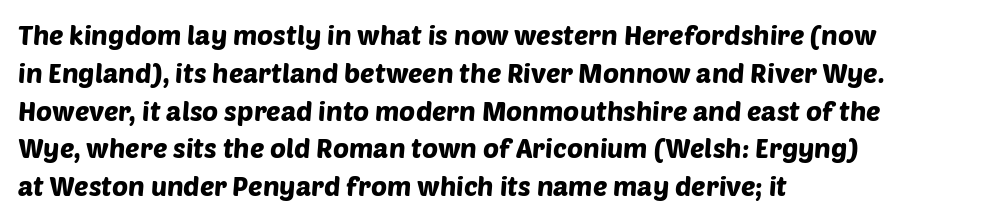
{"underline": "no", "align": "left", "line_spacing": "normal", "line_spacing_ratio": 1.4, "letter_spacing": "normal", "letter_spacing_em": 0.0, "glyph_px": 27}
